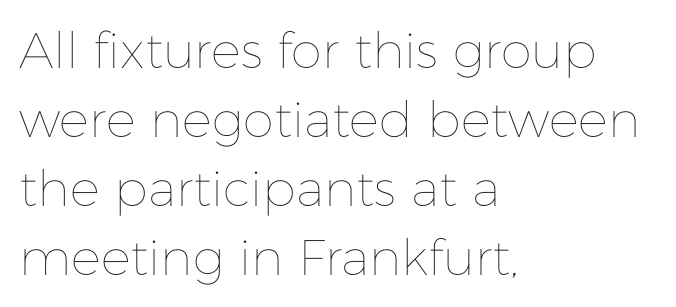
The face used here is proportionally spaced, like ordinary book or web type. Stroke thickness stays within the range of a standard reading face or lighter. The line texture is even and compact thanks to regular tracking. Does the lettering tilt? It doesn't — this is upright. This sample is left-justified, so line endings fall wherever the words run out. The leading is moderate, giving the passage an even texture.
